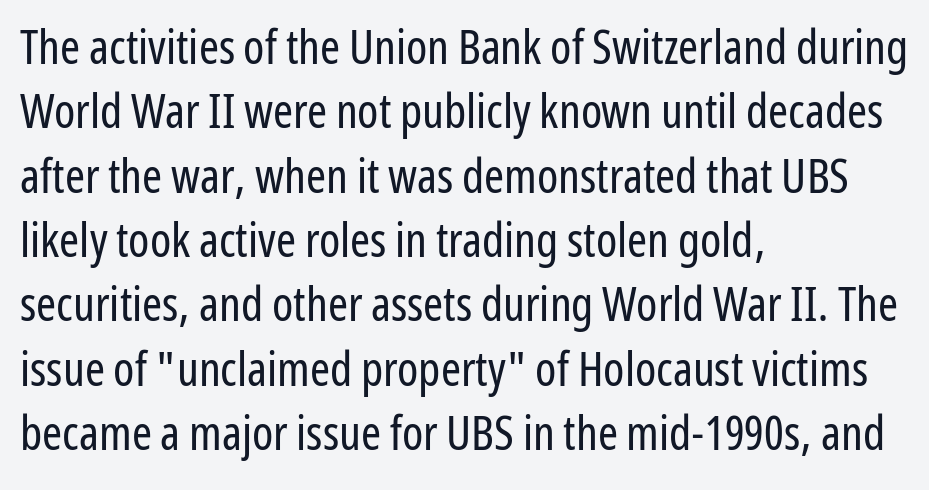
Posture: vertical. Check where the strokes stop: nothing finishes them off — pure sans. The passage shown is typed in a proportional face where columns would drift. Descenders hang freely into open space. Is the block centered? No — it sits flush against the left margin.
